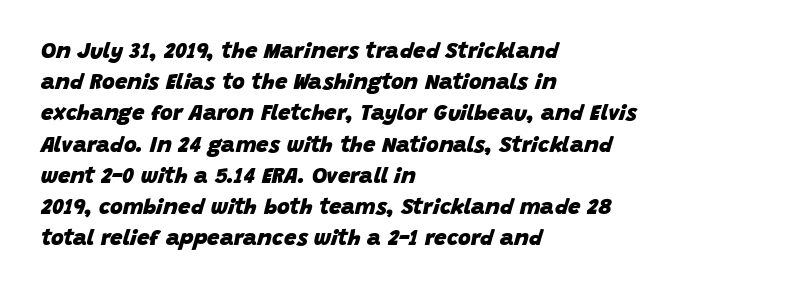
The rendering applies a slant to the glyphs. A classic flush-left, rag-right setting is used for this passage. Heft: maximum for text — a bold. Nobody drew a line under any word here. The horizontal fit of the characters is conventional and even. Regular leading.
